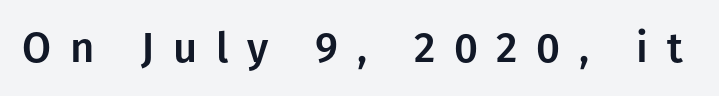
The image shows 42 px sans-serif type, upright; set unusually wide letter spacing (+0.44 em), not underlined; low stroke contrast and a medium x-height.
